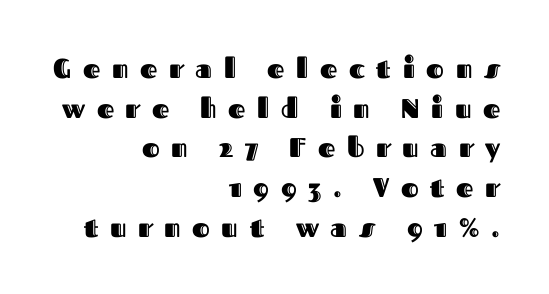
Q: Is the text italic (slanted)? A: No, it is upright.
Q: Is the text underlined? A: No.
Q: How is the paragraph aligned? A: Right-aligned.
Q: Is the spacing between letters normal or unusually wide? A: Unusually wide.
Q: Is the spacing between lines tight, normal or loose? A: Normal.
